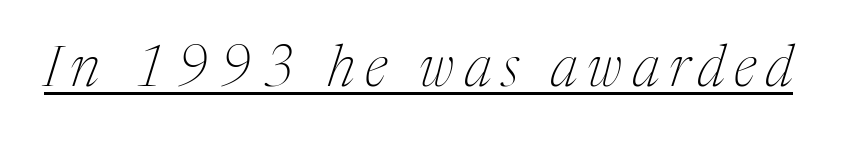
{"serif": "yes", "italic": "yes", "lean": "right", "slant_degrees": 17, "bold": "no", "weight": "thin", "width": "normal", "stroke_contrast": "medium", "x_height": "medium", "monospaced": "no", "underline": "yes", "glyph_px": 57}
